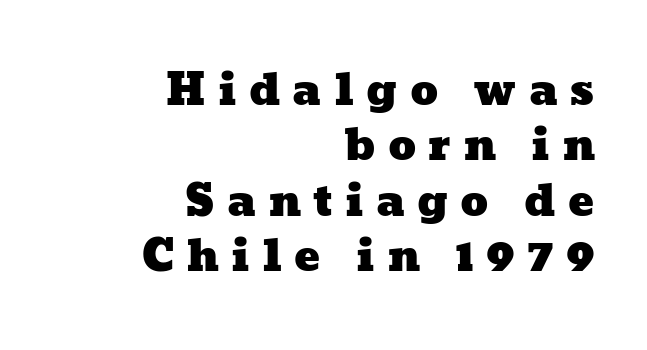
Q: Is the text underlined? A: No.
Q: How is the paragraph aligned? A: Right-aligned.
Q: Is the spacing between letters normal or unusually wide? A: Unusually wide.
Q: Is the spacing between lines tight, normal or loose? A: Normal.
Q: Width (condensed, normal, or wide)? A: Wide.
Q: Stroke contrast? A: Low.
Q: x-height? A: Medium.
Q: Monospaced? A: No.
